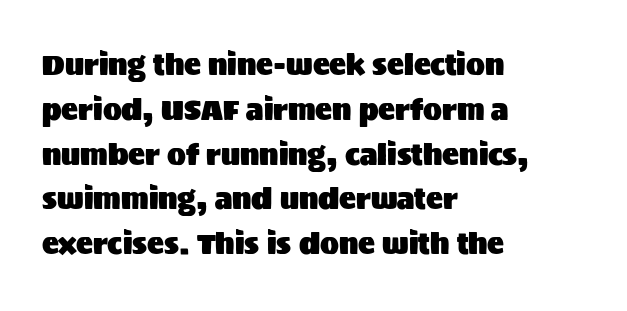
Q: Is the text italic (slanted)? A: No, it is upright.
Q: Is the typeface a serif or a sans-serif typeface? A: Sans-serif.
Q: Is the text underlined? A: No.
Q: How is the paragraph aligned? A: Left-aligned.
Q: Is the spacing between letters normal or unusually wide? A: Normal.
Q: Is the spacing between lines tight, normal or loose? A: Normal.
Q: Width (condensed, normal, or wide)? A: Normal.
Q: Stroke contrast? A: Medium.
Q: x-height? A: Large.
Q: Monospaced? A: No.
